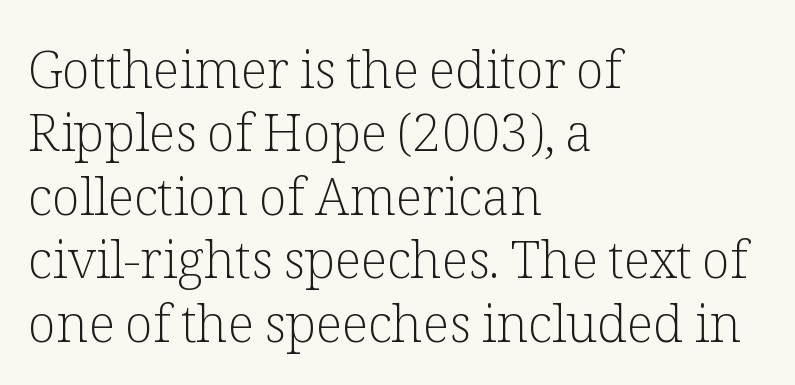
The image shows 52 px light serif type, upright; set left-aligned, line spacing 1.22x, normal letter spacing, not underlined; low stroke contrast and a medium x-height.
